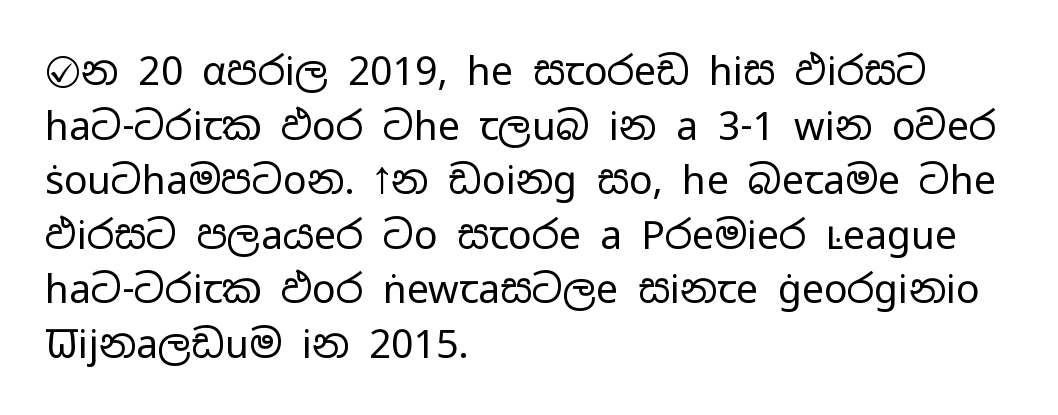
The image shows 39 px regular-weight, wide sans-serif type, upright; set left-aligned, normal line spacing (1.4x), normal letter spacing, not underlined; low stroke contrast and a medium x-height.
